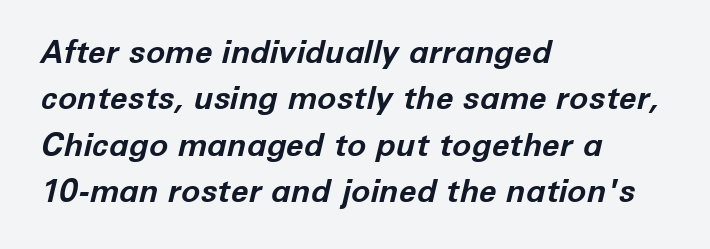
Q: Is the text bold? A: Yes.
Q: Is the text italic (slanted)? A: Yes, it leans right by about 12 degrees.
Q: Is the text underlined? A: No.
Q: How is the paragraph aligned? A: Left-aligned.
Q: Is the spacing between letters normal or unusually wide? A: Normal.
Q: Is the spacing between lines tight, normal or loose? A: Normal.
Q: Width (condensed, normal, or wide)? A: Normal.
Q: Stroke contrast? A: Low.
Q: x-height? A: Medium.
Q: Monospaced? A: No.
